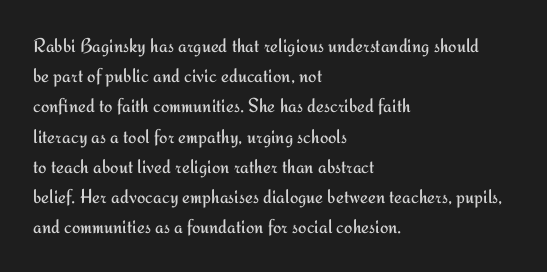
Q: Is the text bold? A: No.
Q: Is the text italic (slanted)? A: No, it is upright.
Q: Is the text underlined? A: No.
Q: How is the paragraph aligned? A: Left-aligned.
Q: Is the spacing between letters normal or unusually wide? A: Normal.
Q: Is the spacing between lines tight, normal or loose? A: Normal.
